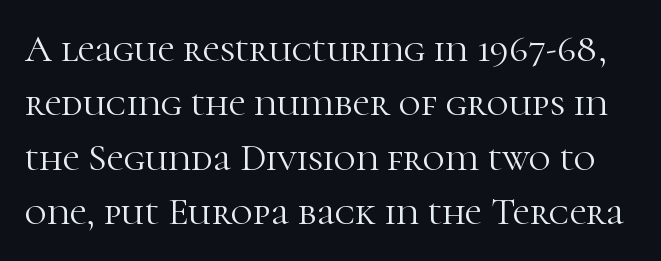
The image shows 38 px light serif type, upright; set normal line spacing (1.43x), normal letter spacing, not underlined; high stroke contrast and a medium x-height.
